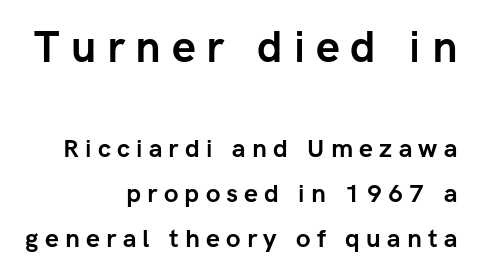
The image shows 43 px semibold sans-serif type, upright; set right-aligned, line spacing 1.8x, unusually wide letter spacing (+0.25 em), not underlined; the first (top) block is 1.72x larger; low stroke contrast and a medium x-height.
